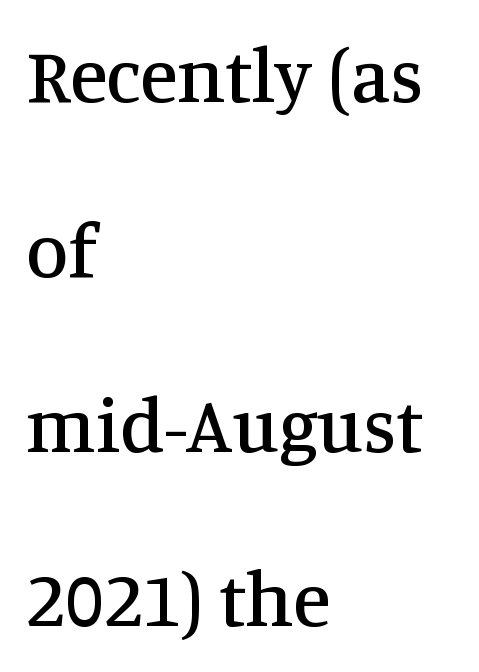
The image shows 77 px serif type, upright; set left-aligned, loose line spacing (2.27x), normal letter spacing, not underlined; medium stroke contrast and a large x-height.
